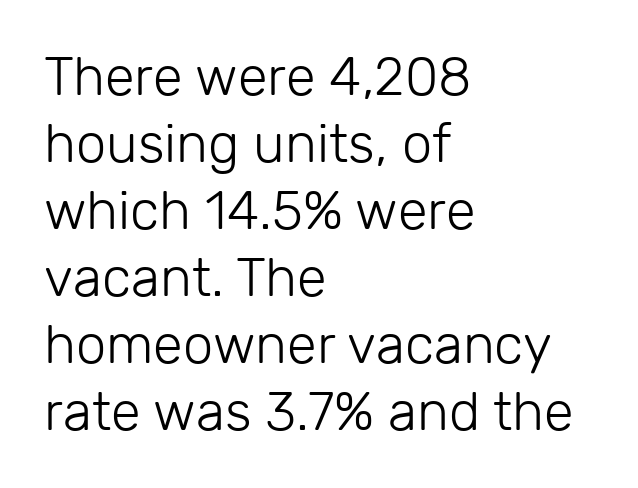
The image shows 54 px light sans-serif type, upright; set left-aligned, line spacing 1.24x, normal letter spacing, not underlined; low stroke contrast and a medium x-height.
